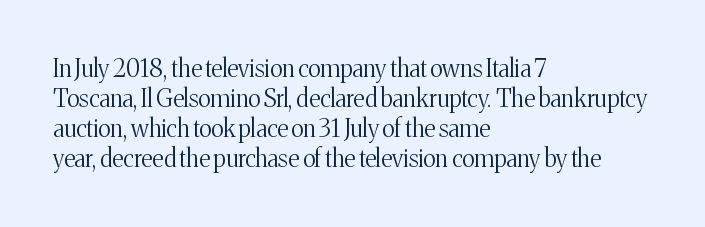
Honestly, there is no underline to notice here at all. The font's upright variant was chosen for this text. Horizontally, the lines are justified to the leading edge only. Bold? No — there's no thickening of the strokes.
